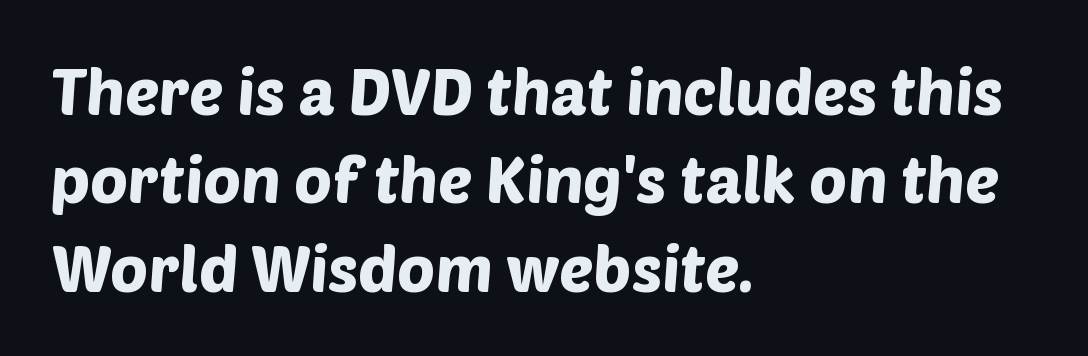
Q: Is the typeface a serif or a sans-serif typeface? A: Sans-serif.
Q: Is the text underlined? A: No.
Q: How is the paragraph aligned? A: Left-aligned.
Q: Is the spacing between letters normal or unusually wide? A: Normal.
Q: Is the spacing between lines tight, normal or loose? A: Normal.
Q: Width (condensed, normal, or wide)? A: Normal.
Q: Stroke contrast? A: Low.
Q: x-height? A: Large.
Q: Monospaced? A: No.
